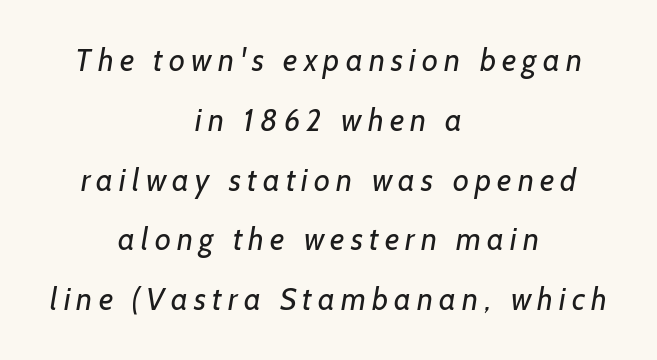
Students, observe: this is what heavily led, spacious text looks like. Is this a fixed-width face? No — the glyphs have proportional, varying widths. The setting favours the middle, as headings and verse often do. A typesetter would call this heavily tracked-out type. The strip under each line holds only bare page. Is this a heavy cut? Hardly; it is regular or lighter.
